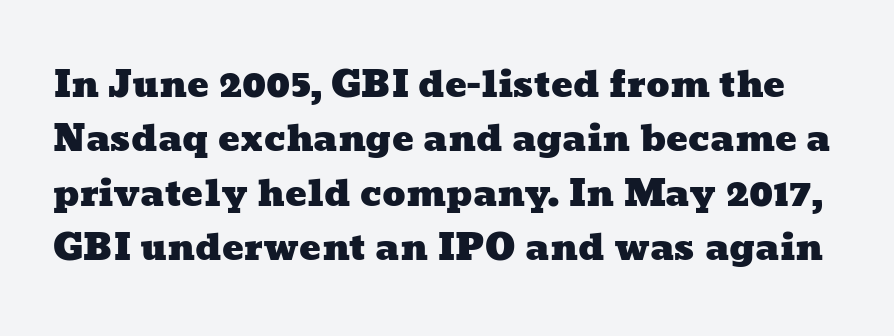
The image shows 36 px wide type; set normal line spacing (1.51x), normal letter spacing, not underlined; low stroke contrast and a medium x-height.
